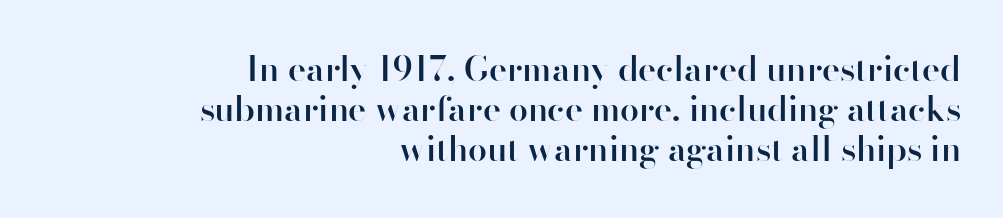
The space beneath each line is pristine and unruled. Tall strokes in this sample are plumb rather than angled. Short and long lines alike share a common ending point at right. Inter-character spacing is left at the font's built-in metrics. Varying glyph widths throughout — classic text-font behaviour. The rendering uses a semibold face; strokes are thickened but not to full bold.
